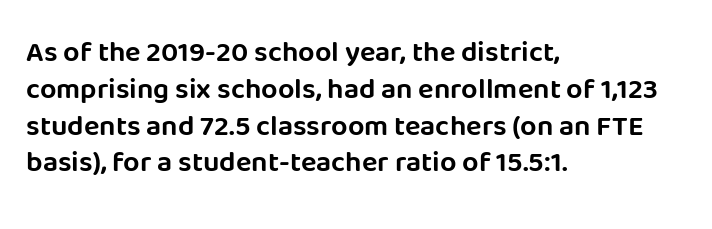
The image shows 29 px sans-serif type, upright; set left-aligned, normal line spacing (1.27x), normal letter spacing, not underlined; low stroke contrast and a large x-height.
